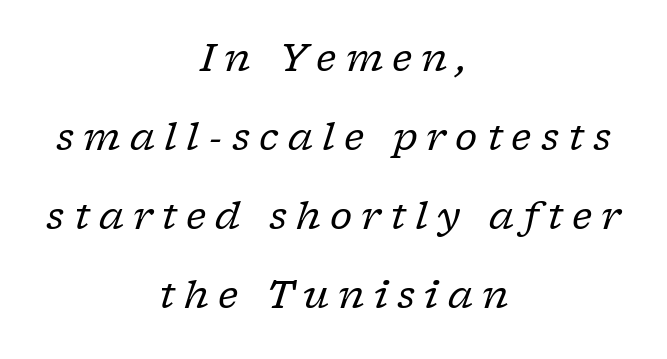
A typesetter would label this face a serif. The vertical gap from one line to the next is large. The paragraph has two soft edges and a firm central axis. Italic: yes, the glyphs are oblique.
